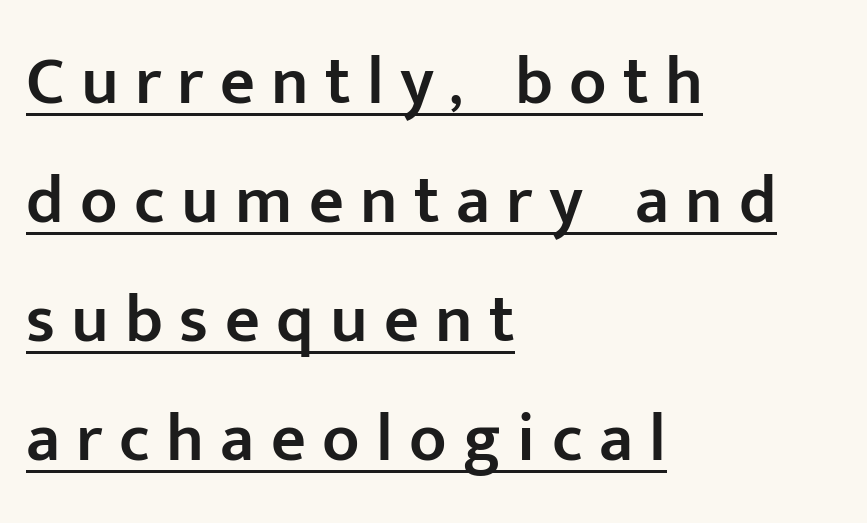
The image shows 68 px semibold sans-serif type, upright; set left-aligned, line spacing 1.75x, unusually wide letter spacing (+0.24 em), underlined; low stroke contrast and a medium x-height.
